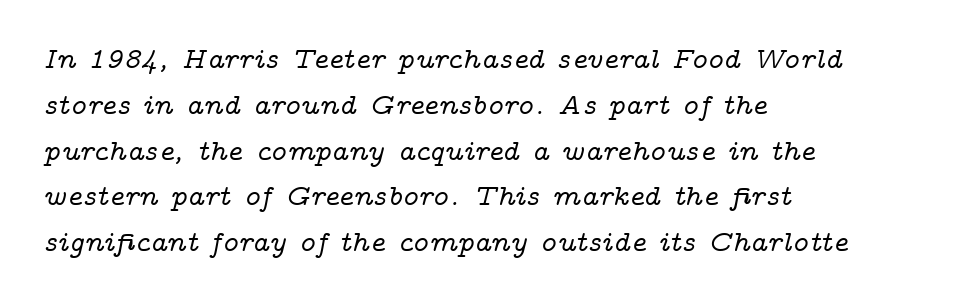
Would a proofreader flag this as italicized? Yes. Horizontal bands of white between lines are of average thickness. The glyphs are unaccompanied by any horizontal stroke below them. The paragraph shown leans on its left margin. Words appear dense and cohesive because spacing is normal. The letters advance in unequal steps, a hallmark of proportional type.
